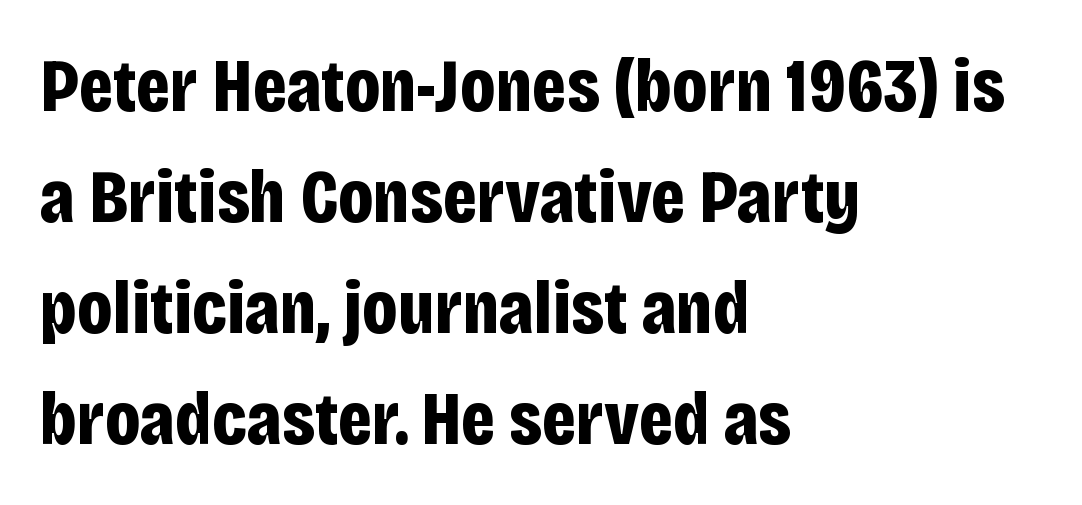
{"serif": "no", "italic": "no", "bold": "yes", "weight": "bold", "width": "condensed", "stroke_contrast": "low", "x_height": "large", "monospaced": "no", "underline": "no", "align": "left", "line_spacing": "normal", "line_spacing_ratio": 1.46, "letter_spacing": "normal", "letter_spacing_em": 0.0, "glyph_px": 76}
